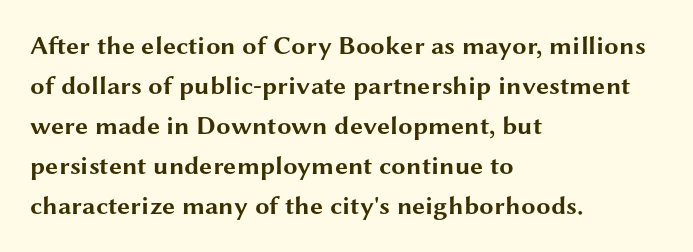
The letterforms sit shoulder to shoulder at normal distance. If you measured baseline to baseline, you'd find a middling distance. The specimen omits any rule beneath the text block's lines. These lines stack with their left ends in a neat column.
